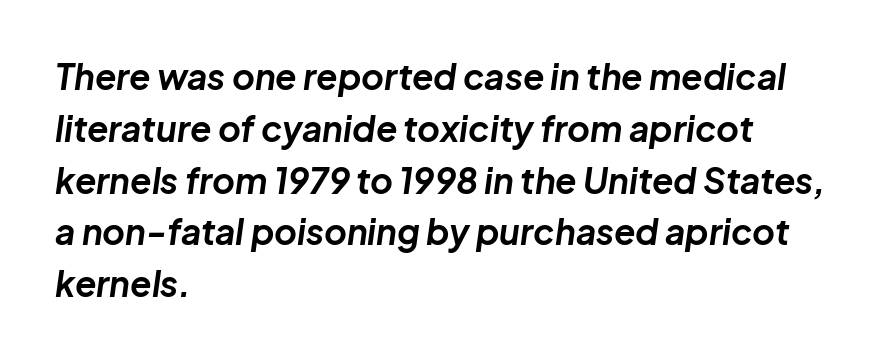
{"italic": "yes", "lean": "right", "slant_degrees": 8, "bold": "yes", "weight": "bold", "width": "normal", "stroke_contrast": "low", "x_height": "medium", "monospaced": "no", "underline": "no", "align": "left", "line_spacing": "normal", "line_spacing_ratio": 1.48, "letter_spacing": "normal", "letter_spacing_em": 0.0, "glyph_px": 35}
